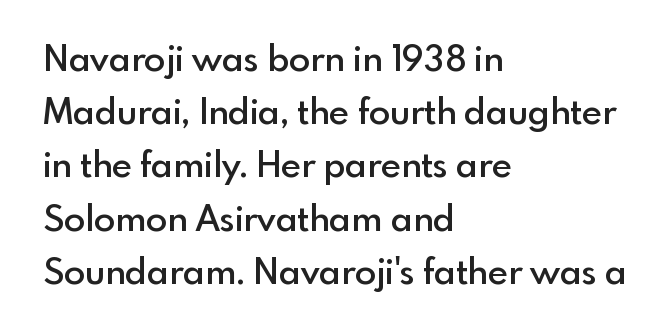
The image shows 35 px semibold sans-serif type, upright; set left-aligned, normal line spacing (1.52x), normal letter spacing, not underlined; a small x-height.
